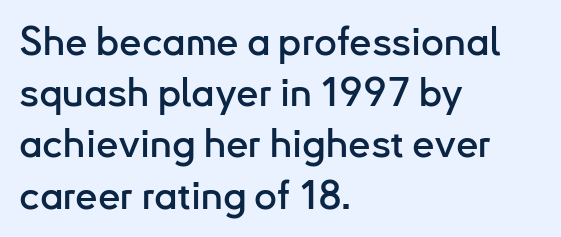
The image shows 40 px sans-serif type, upright; set left-aligned, normal line spacing (1.28x), normal letter spacing, not underlined; low stroke contrast and a small x-height.
